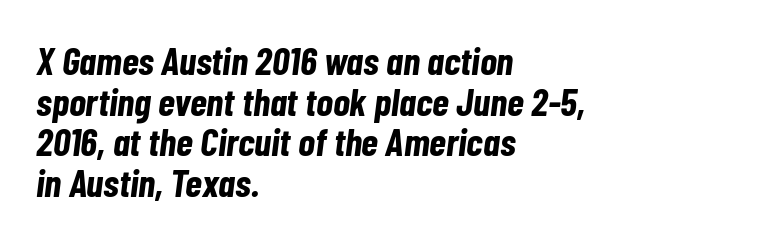
{"italic": "yes", "lean": "right", "slant_degrees": 7, "bold": "yes", "weight": "bold", "width": "condensed", "stroke_contrast": "low", "x_height": "medium", "monospaced": "no", "underline": "no", "align": "left", "line_spacing": "tight", "line_spacing_ratio": 1.04, "letter_spacing": "normal", "letter_spacing_em": 0.0, "glyph_px": 39}
